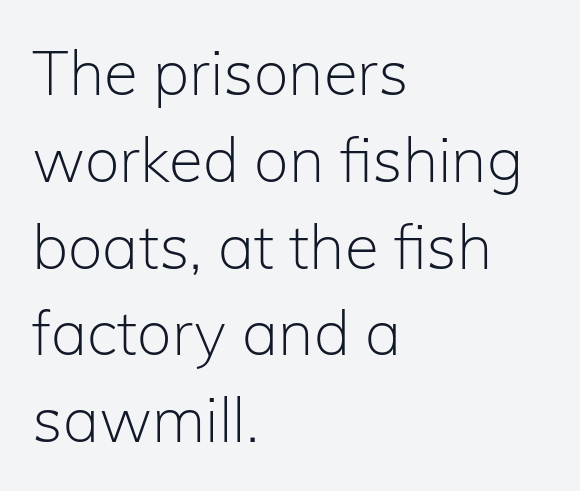
Teacher's note: observe the even left margin — that is flush-left alignment. Descenders hang freely into open space. These lines are rendered in a variable-pitch font. Is the type heavy? It reads as light-to-regular instead. Normally led — the rows are evenly, conventionally spaced. Stroke terminals: plain, sans-serif.
